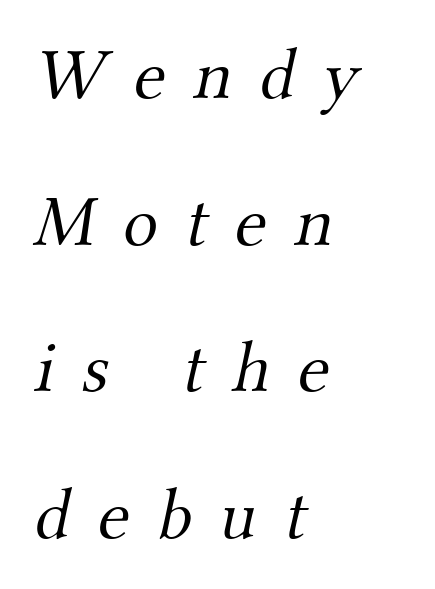
The space directly below the letters is spotless. Regarding leading, the lines here are spaced well apart. Nothing heavy about these letters — not bold at all. The rendering uses natural spacing where letterforms have individual widths. I'd call this a serif setting — the letters wear small feet.
